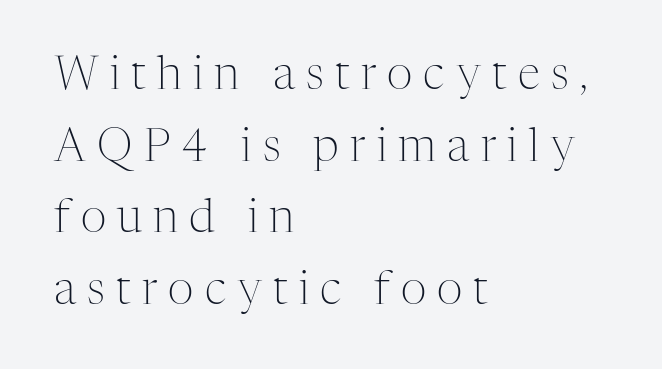
Q: Is the text bold? A: No.
Q: Is the text italic (slanted)? A: No, it is upright.
Q: Is the typeface a serif or a sans-serif typeface? A: Serif.
Q: Is the text underlined? A: No.
Q: How is the paragraph aligned? A: Left-aligned.
Q: Is the spacing between letters normal or unusually wide? A: Unusually wide.
Q: Is the spacing between lines tight, normal or loose? A: Normal.
Q: Width (condensed, normal, or wide)? A: Normal.
Q: Stroke contrast? A: Medium.
Q: x-height? A: Medium.
Q: Monospaced? A: No.
